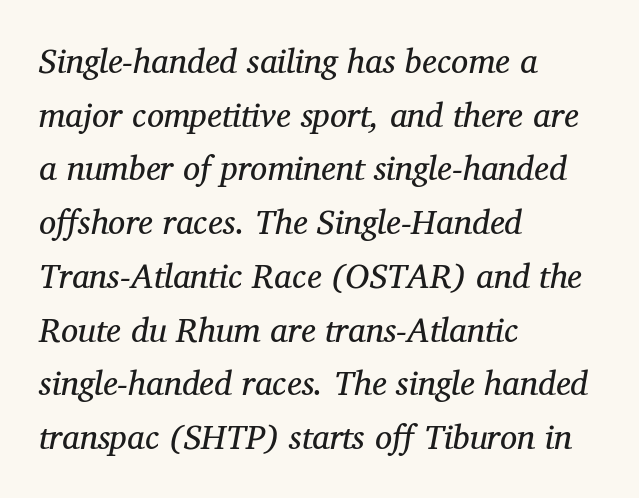
{"serif": "yes", "italic": "yes", "lean": "right", "slant_degrees": 12, "bold": "no", "weight": "regular", "width": "normal", "stroke_contrast": "medium", "x_height": "medium", "monospaced": "no", "underline": "no", "align": "left", "line_spacing": "normal", "line_spacing_ratio": 1.58, "letter_spacing": "normal", "letter_spacing_em": 0.0, "glyph_px": 34}
